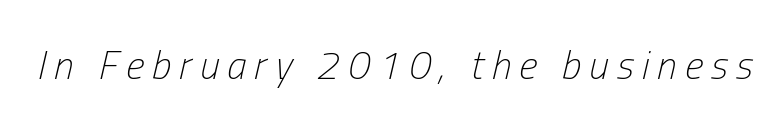
Q: Is the text bold? A: No.
Q: Is the text italic (slanted)? A: Yes, it leans right by about 13 degrees.
Q: Is the text underlined? A: No.
Q: Is the spacing between letters normal or unusually wide? A: Unusually wide.
Q: Width (condensed, normal, or wide)? A: Condensed.
Q: Stroke contrast? A: Low.
Q: x-height? A: Medium.
Q: Monospaced? A: No.
